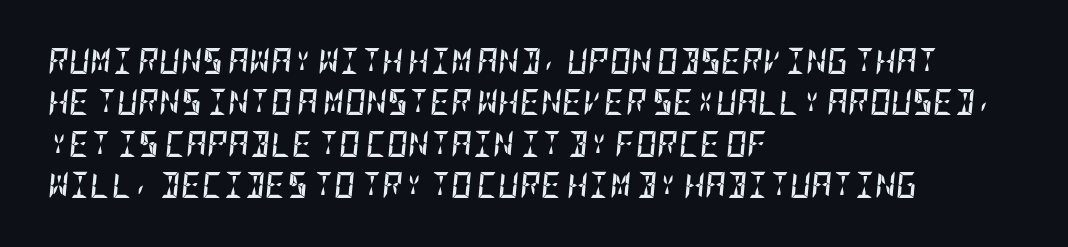
The image shows 26 px bold type, italic (leaning right); set left-aligned, normal line spacing (1.59x), normal letter spacing, not underlined.
